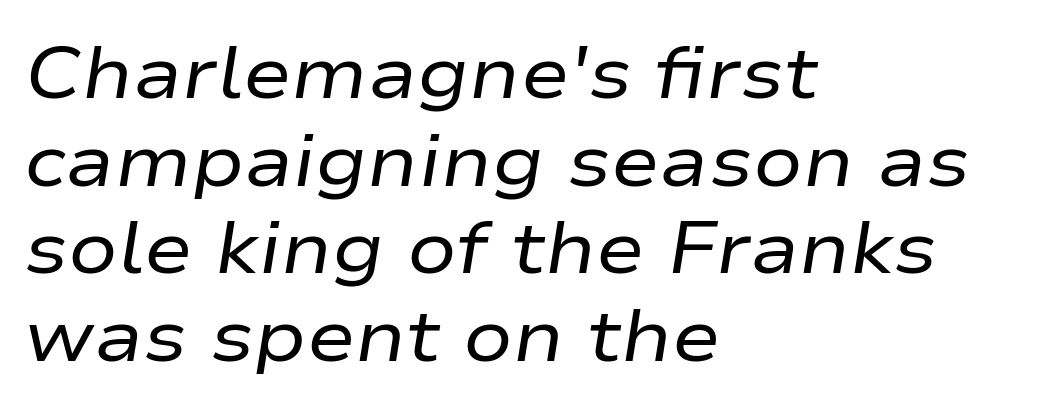
{"italic": "yes", "lean": "right", "slant_degrees": 9, "bold": "no", "weight": "regular", "width": "wide", "stroke_contrast": "low", "x_height": "medium", "monospaced": "no", "underline": "no", "align": "left", "line_spacing_ratio": 1.2, "letter_spacing": "normal", "letter_spacing_em": 0.0, "glyph_px": 73}
